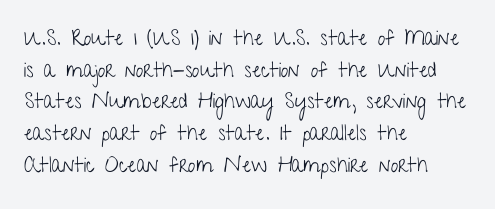
{"italic": "no", "bold": "no", "underline": "no", "align": "left", "line_spacing": "normal", "line_spacing_ratio": 1.51, "letter_spacing": "normal", "letter_spacing_em": 0.0, "glyph_px": 21}
